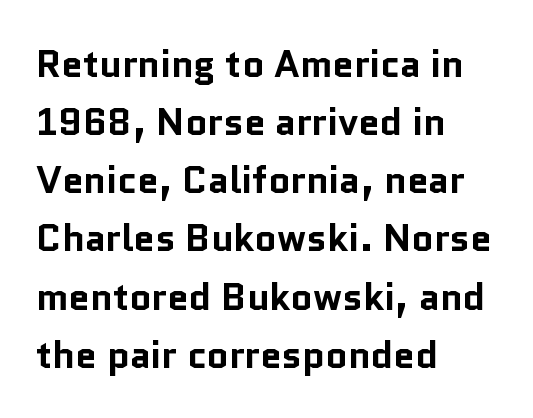
The passage shown is not underscored anywhere. This sample uses a sans-serif face. Upright lettering throughout. Typeset ragged right — the left edge is the straight one.
